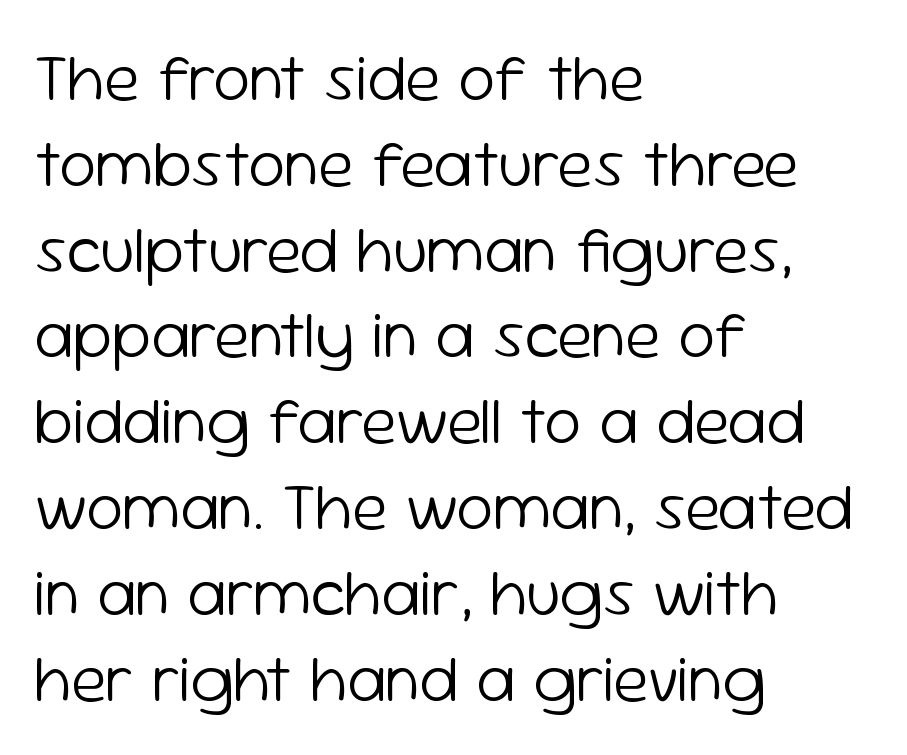
Where is the straight margin? On the left. Looks like regular typesetting: each glyph gets only the width it needs. Quick note: not italic, upright. A quiet, ordinary-to-light weight characterises the typeface.
